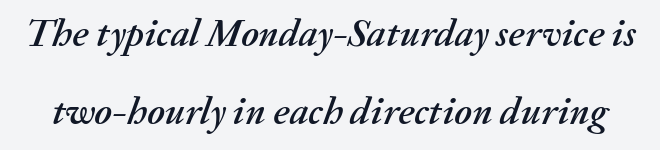
Q: Is the text italic (slanted)? A: Yes, it leans right by about 20 degrees.
Q: Is the text underlined? A: No.
Q: Is the spacing between letters normal or unusually wide? A: Normal.
Q: Is the spacing between lines tight, normal or loose? A: Loose.
Q: Width (condensed, normal, or wide)? A: Normal.
Q: Stroke contrast? A: Medium.
Q: x-height? A: Medium.
Q: Monospaced? A: No.
